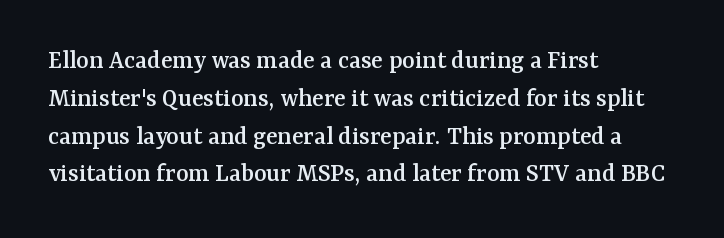
The image shows 27 px text type, upright; set left-aligned, normal line spacing (1.4x), normal letter spacing, not underlined.
